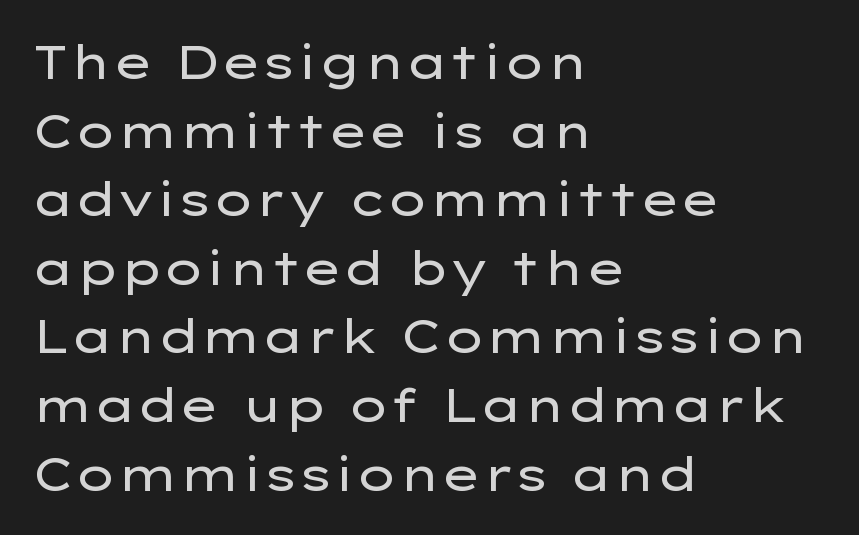
Q: Is the text bold? A: No.
Q: Is the text italic (slanted)? A: No, it is upright.
Q: Is the typeface a serif or a sans-serif typeface? A: Sans-serif.
Q: Is the text underlined? A: No.
Q: How is the paragraph aligned? A: Left-aligned.
Q: Is the spacing between letters normal or unusually wide? A: Normal.
Q: Is the spacing between lines tight, normal or loose? A: Normal.
Q: Width (condensed, normal, or wide)? A: Wide.
Q: Stroke contrast? A: Low.
Q: x-height? A: Medium.
Q: Monospaced? A: No.
